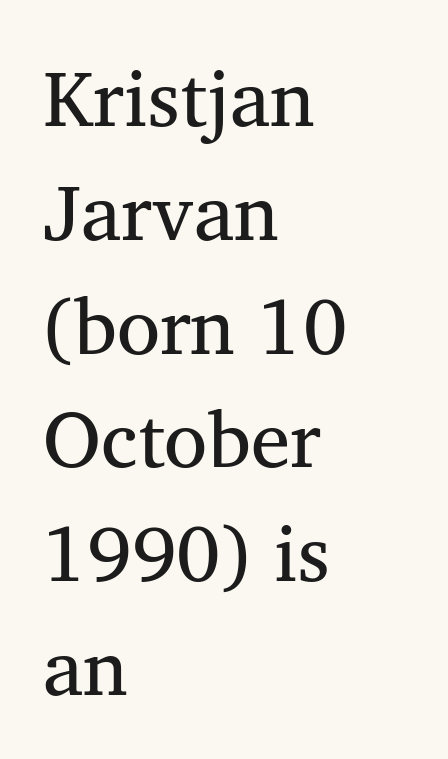
{"serif": "yes", "bold": "no", "weight": "regular", "width": "normal", "stroke_contrast": "medium", "x_height": "medium", "monospaced": "no", "underline": "no", "align": "left", "line_spacing": "normal", "line_spacing_ratio": 1.44, "letter_spacing": "normal", "letter_spacing_em": 0.0, "glyph_px": 79}
